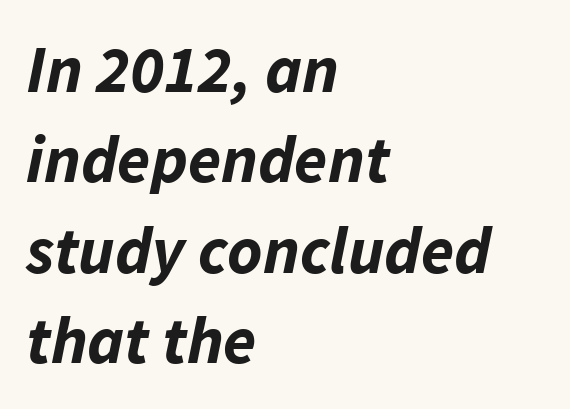
Q: Is the text bold? A: Yes.
Q: Is the text italic (slanted)? A: Yes, it leans right by about 11 degrees.
Q: Is the text underlined? A: No.
Q: How is the paragraph aligned? A: Left-aligned.
Q: Is the spacing between letters normal or unusually wide? A: Normal.
Q: Is the spacing between lines tight, normal or loose? A: Normal.
Q: Width (condensed, normal, or wide)? A: Normal.
Q: Stroke contrast? A: Low.
Q: x-height? A: Medium.
Q: Monospaced? A: No.
